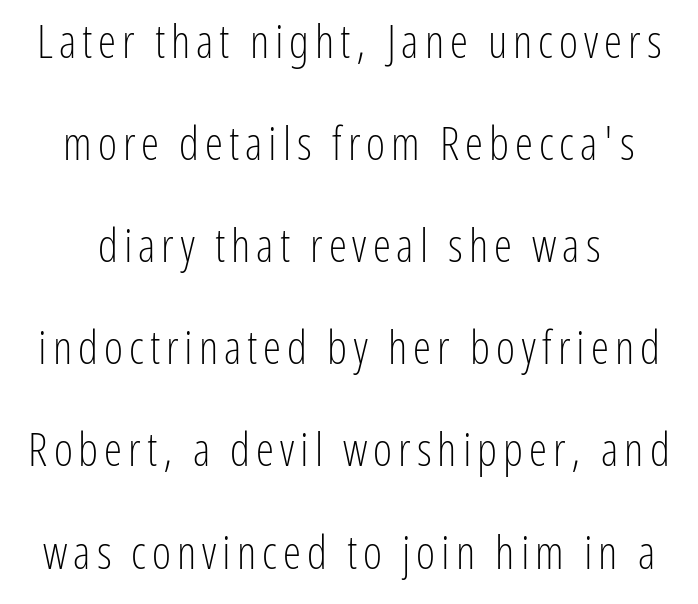
Q: Is the text bold? A: No.
Q: Is the text italic (slanted)? A: No, it is upright.
Q: Is the typeface a serif or a sans-serif typeface? A: Sans-serif.
Q: Is the text underlined? A: No.
Q: Is the spacing between lines tight, normal or loose? A: Loose.
Q: Width (condensed, normal, or wide)? A: Condensed.
Q: Stroke contrast? A: Low.
Q: x-height? A: Medium.
Q: Monospaced? A: No.
